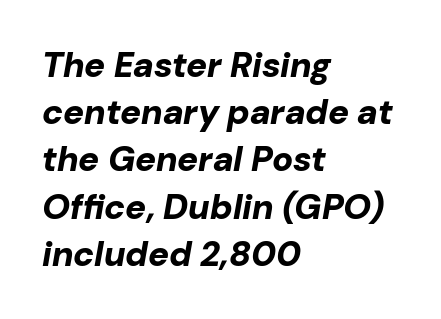
Q: Is the text bold? A: Yes.
Q: Is the text italic (slanted)? A: Yes, it leans right by about 10 degrees.
Q: Is the text underlined? A: No.
Q: How is the paragraph aligned? A: Left-aligned.
Q: Is the spacing between letters normal or unusually wide? A: Normal.
Q: Is the spacing between lines tight, normal or loose? A: Normal.
Q: Width (condensed, normal, or wide)? A: Normal.
Q: Stroke contrast? A: Low.
Q: x-height? A: Medium.
Q: Monospaced? A: No.
